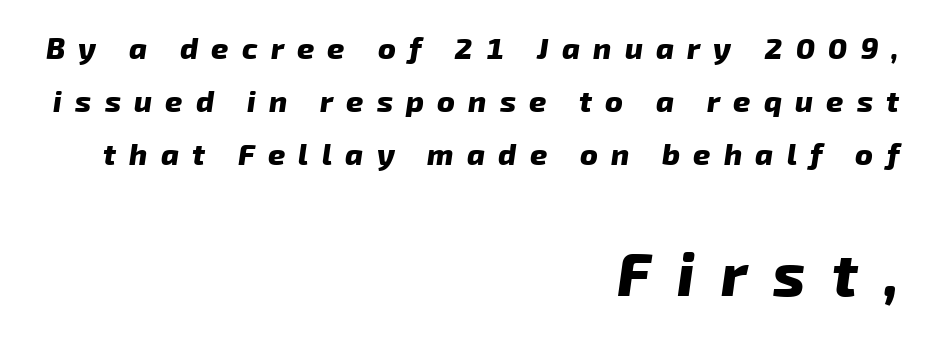
Q: Is the text bold? A: Yes.
Q: Is the typeface a serif or a sans-serif typeface? A: Sans-serif.
Q: Is the text underlined? A: No.
Q: How is the paragraph aligned? A: Right-aligned.
Q: Is the spacing between letters normal or unusually wide? A: Unusually wide.
Q: Which block of text is set in a larger size, the first (top) or the second (bottom)? A: The second (bottom) one.
Q: Width (condensed, normal, or wide)? A: Normal.
Q: Stroke contrast? A: Low.
Q: x-height? A: Medium.
Q: Monospaced? A: No.
